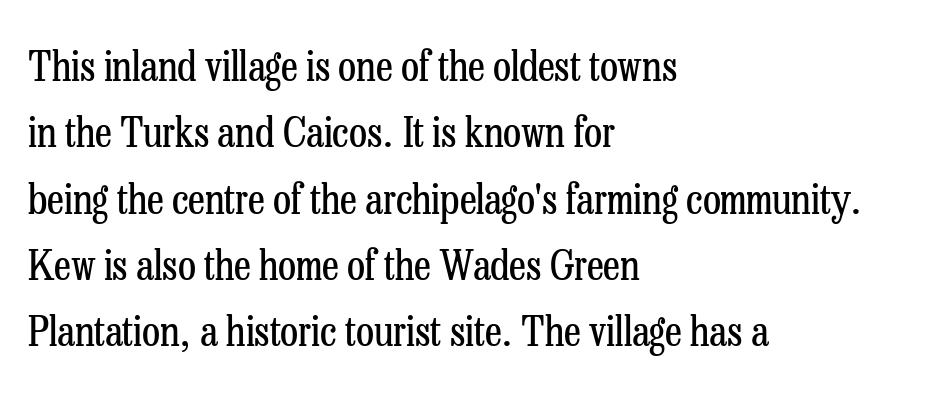
The face used here is rendered with its standard letterfit. The rendering uses natural spacing where letterforms have individual widths. Evenly set lines give the paragraph a standard silhouette. Has an underline been added? It has not. Weight: not bold — regular or lighter.
